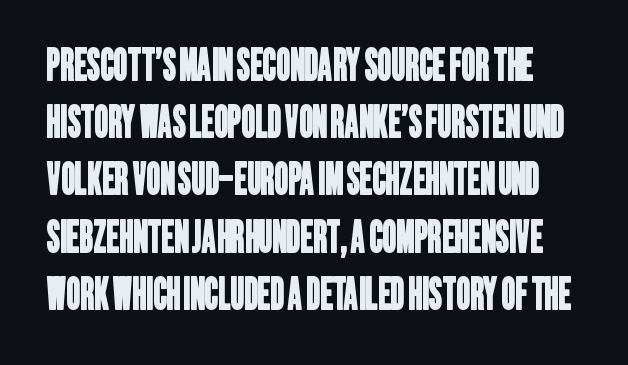
Caption: standard tracking, unaltered. Does the type have serifs? No, each stem ends abruptly. The rendering uses natural spacing where letterforms have individual widths. The passage shown stacks its lines at a standard gap. The area under the type is left untouched.
